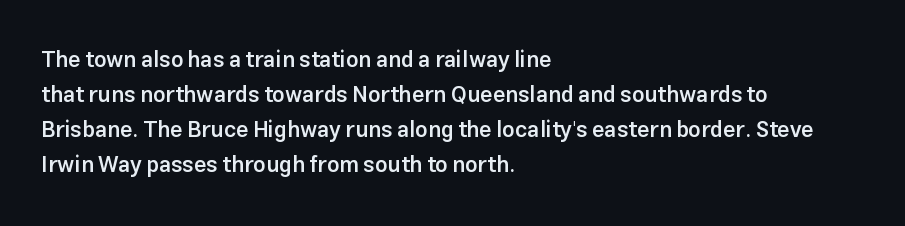
{"italic": "no", "bold": "semi", "underline": "no", "align": "left", "line_spacing": "normal", "line_spacing_ratio": 1.59, "letter_spacing": "normal", "letter_spacing_em": 0.0, "glyph_px": 22}
